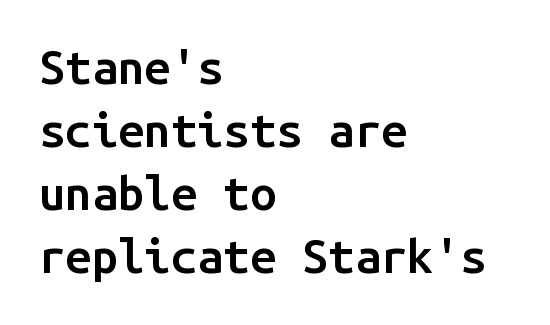
Short and long lines alike share a common starting point at left. This is moderately heavy type, rendered in semibold. Every character here occupies the same horizontal width, giving the sample a typewriter-like rhythm. Look at the bottom of the vertical strokes: they stop flat, with no serifs. A normal amount of white space separates one row of letters from the next. The space beneath each line is pristine and unruled.
